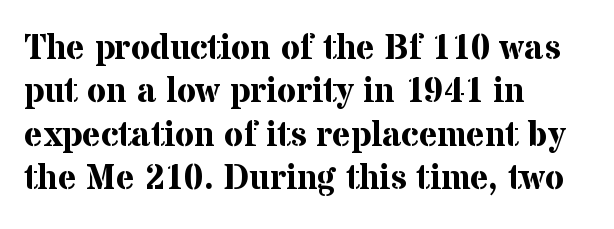
Q: Is the text bold? A: Yes.
Q: Is the text italic (slanted)? A: No, it is upright.
Q: Is the typeface a serif or a sans-serif typeface? A: Serif.
Q: Is the text underlined? A: No.
Q: How is the paragraph aligned? A: Left-aligned.
Q: Is the spacing between letters normal or unusually wide? A: Normal.
Q: Width (condensed, normal, or wide)? A: Normal.
Q: Stroke contrast? A: Medium.
Q: x-height? A: Medium.
Q: Monospaced? A: No.
